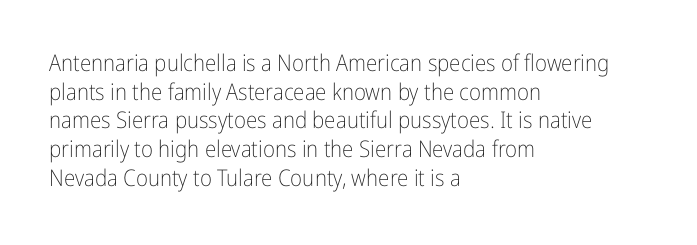
{"italic": "no", "bold": "no", "underline": "no", "align": "left", "line_spacing": "normal", "line_spacing_ratio": 1.25, "letter_spacing": "normal", "letter_spacing_em": 0.0, "glyph_px": 23}
